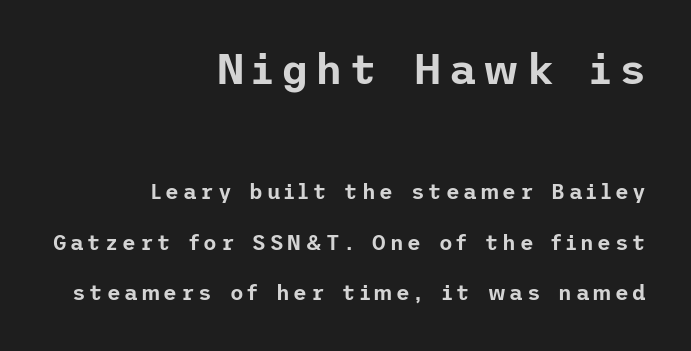
Q: Is the text italic (slanted)? A: No, it is upright.
Q: Is the typeface a serif or a sans-serif typeface? A: Sans-serif.
Q: Is the text underlined? A: No.
Q: How is the paragraph aligned? A: Right-aligned.
Q: Is the spacing between lines tight, normal or loose? A: Loose.
Q: Which block of text is set in a larger size, the first (top) or the second (bottom)? A: The first (top) one.
Q: Width (condensed, normal, or wide)? A: Normal.
Q: Stroke contrast? A: Low.
Q: x-height? A: Medium.
